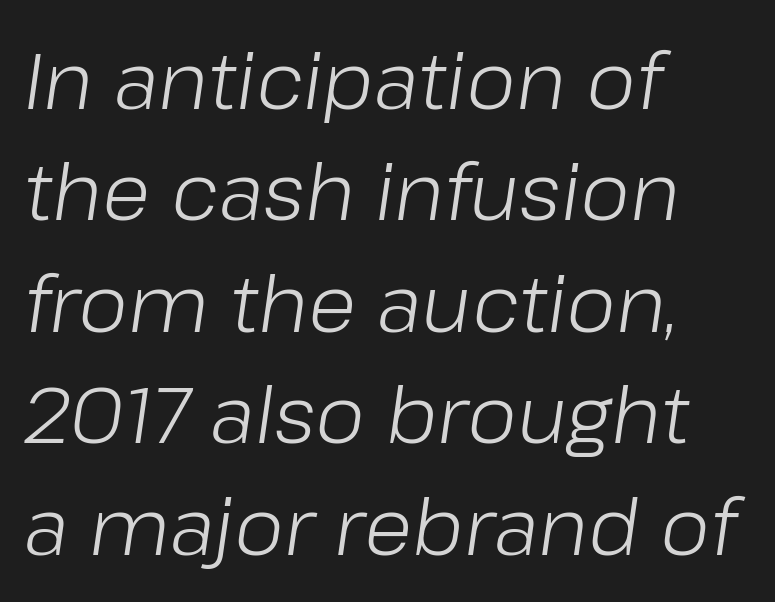
The image shows 79 px light type, italic (leaning right); set left-aligned, normal line spacing (1.41x), normal letter spacing, not underlined; low stroke contrast and a medium x-height.
